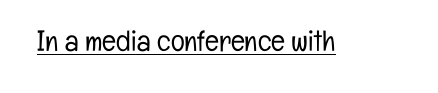
Q: Is the text bold? A: No.
Q: Is the text italic (slanted)? A: No, it is upright.
Q: Is the typeface a serif or a sans-serif typeface? A: Sans-serif.
Q: Is the text underlined? A: Yes.
Q: Is the spacing between letters normal or unusually wide? A: Normal.
Q: Width (condensed, normal, or wide)? A: Condensed.
Q: Stroke contrast? A: Low.
Q: x-height? A: Medium.
Q: Monospaced? A: No.
